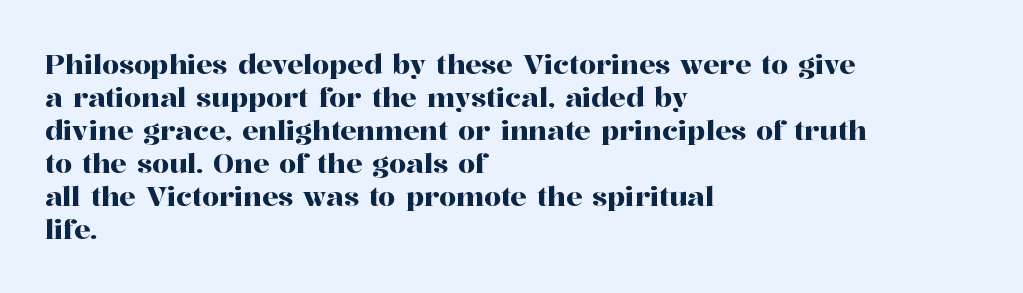
The image shows 27 px text type, upright; set left-aligned, line spacing 1.22x, normal letter spacing, not underlined.
